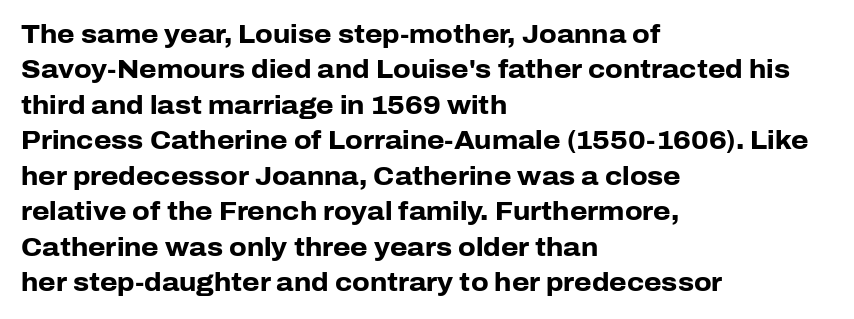
Q: Is the text bold? A: Yes.
Q: Is the text italic (slanted)? A: No, it is upright.
Q: Is the text underlined? A: No.
Q: How is the paragraph aligned? A: Left-aligned.
Q: Is the spacing between letters normal or unusually wide? A: Normal.
Q: Is the spacing between lines tight, normal or loose? A: Normal.
